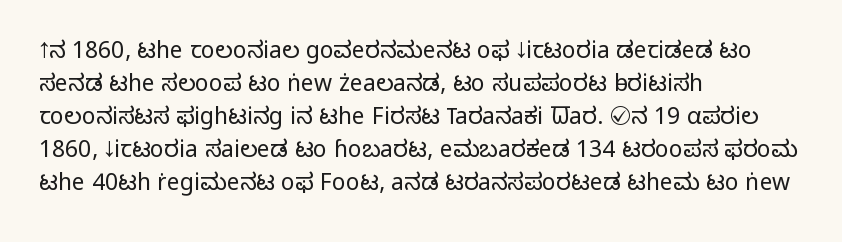
The image shows 23 px text type, upright; set left-aligned, normal line spacing (1.43x), normal letter spacing, not underlined.
